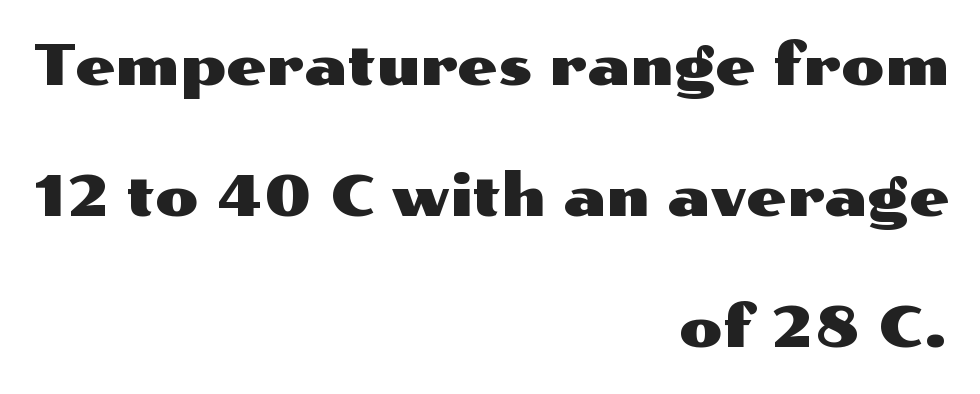
{"serif": "no", "italic": "no", "width": "wide", "stroke_contrast": "medium", "x_height": "medium", "monospaced": "no", "underline": "no", "align": "right", "line_spacing": "loose", "line_spacing_ratio": 2.3, "letter_spacing": "normal", "letter_spacing_em": 0.0, "glyph_px": 57}
